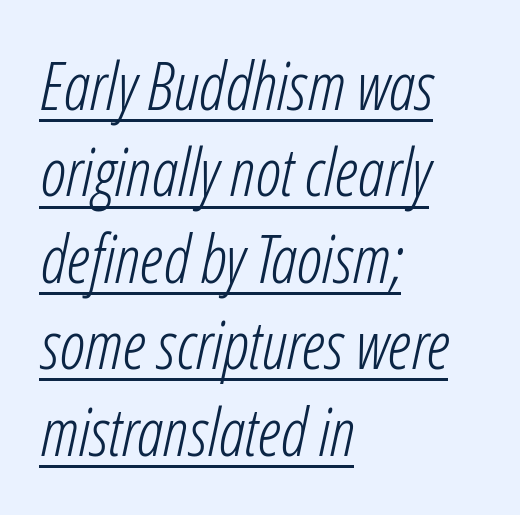
Q: Is the text bold? A: No.
Q: Is the text italic (slanted)? A: Yes, it leans right by about 12 degrees.
Q: Is the text underlined? A: Yes.
Q: How is the paragraph aligned? A: Left-aligned.
Q: Is the spacing between letters normal or unusually wide? A: Normal.
Q: Is the spacing between lines tight, normal or loose? A: Normal.
Q: Width (condensed, normal, or wide)? A: Condensed.
Q: Stroke contrast? A: Low.
Q: x-height? A: Medium.
Q: Monospaced? A: No.
